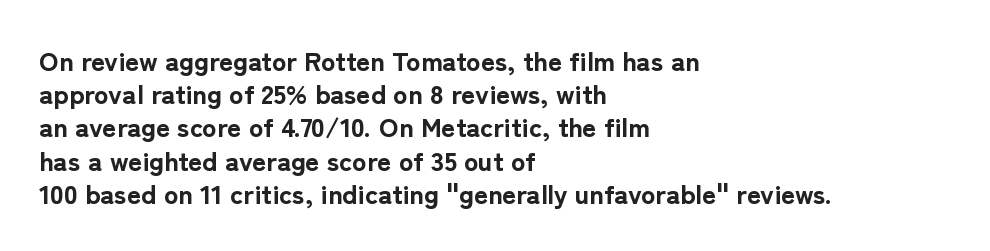
The image shows 27 px bold type, upright; set left-aligned, line spacing 1.23x, normal letter spacing, not underlined.
